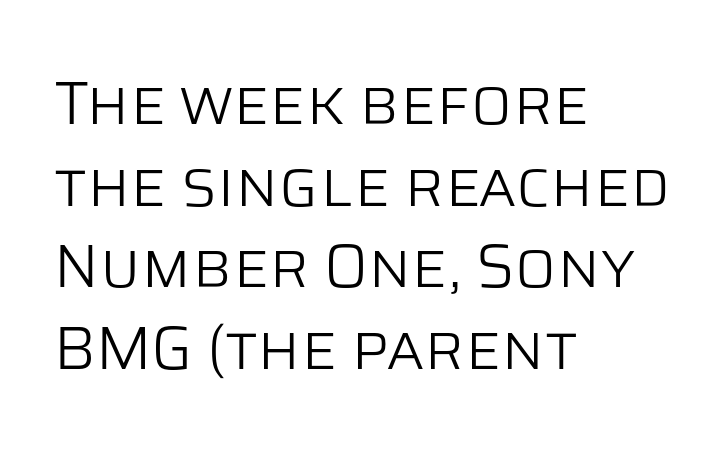
The image shows 61 px light sans-serif type, upright; set left-aligned, normal line spacing (1.34x), normal letter spacing, not underlined; low stroke contrast and a large x-height.
